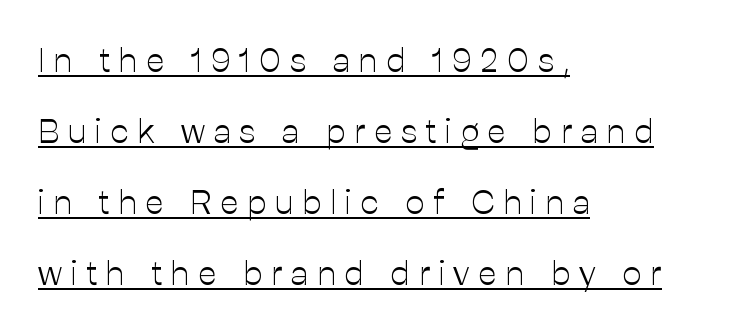
The image shows 34 px light sans-serif type, upright; set left-aligned, loose line spacing (2.09x), unusually wide letter spacing (+0.26 em), underlined; low stroke contrast and a medium x-height.
